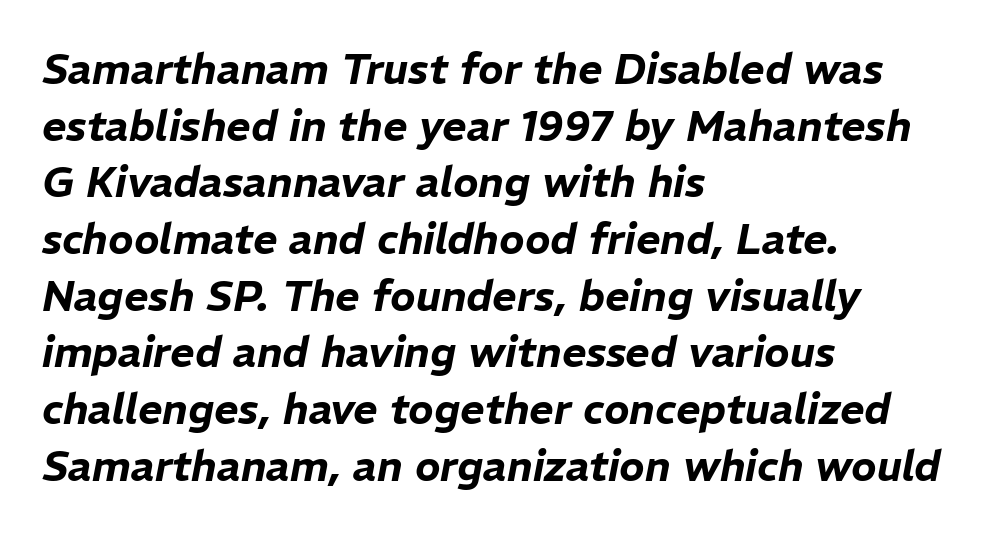
A classic flush-left, rag-right setting is used for this passage. Just letters on the line, the space beneath them empty. The passage shown is typed in a proportional face where columns would drift. Italic: yes, the glyphs are oblique. There is no visible air inserted between adjacent glyphs.
